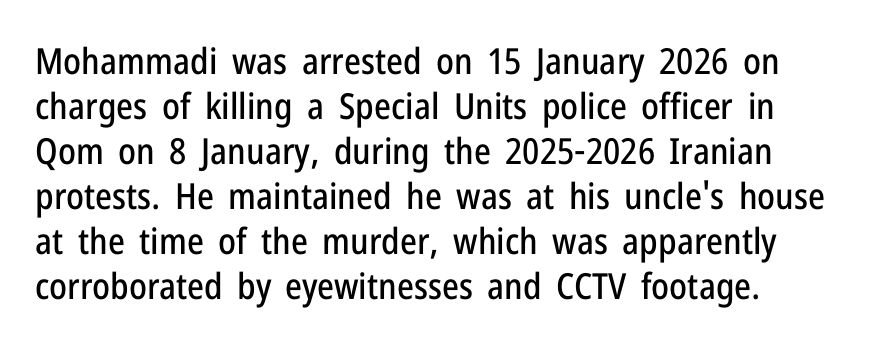
The image shows 36 px condensed sans-serif type, upright; set normal line spacing (1.25x), normal letter spacing, not underlined; low stroke contrast and a medium x-height.
